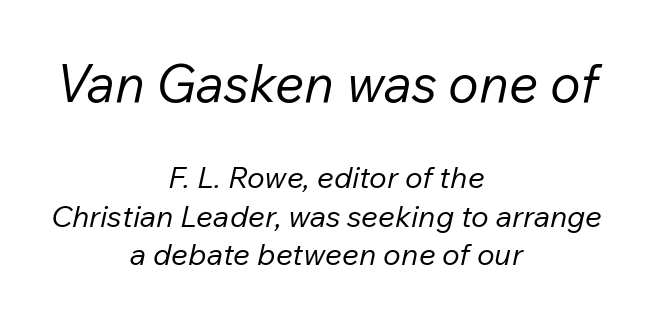
{"italic": "yes", "lean": "right", "slant_degrees": 12, "bold": "no", "weight": "regular", "width": "normal", "stroke_contrast": "low", "x_height": "medium", "monospaced": "no", "underline": "no", "align": "center", "line_spacing": "normal", "line_spacing_ratio": 1.28, "letter_spacing": "normal", "letter_spacing_em": 0.0, "larger_block": "first", "size_ratio": 1.73, "glyph_px": 52}
